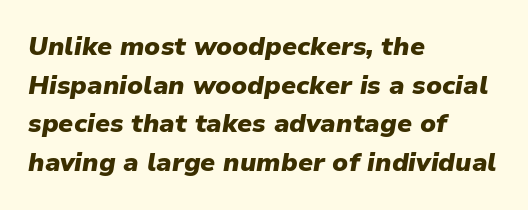
The lines in this sample share a left origin and differ only in where they stop. One glance says typical: line gaps are just what's usual. The words here are not underlined. Is the letter spacing exaggerated? No — it looks like the ordinary default. Characters are canted at an angle relative to the baseline's perpendicular. Strokes here are thick enough to call this a true bold.
